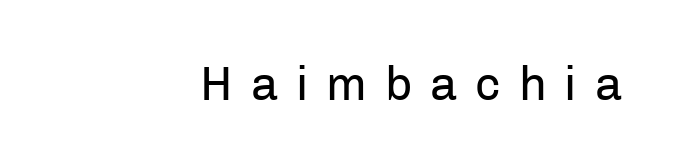
The image shows 47 px regular-weight sans-serif type, upright; set right-aligned, unusually wide letter spacing (+0.38 em), not underlined; low stroke contrast and a medium x-height.
